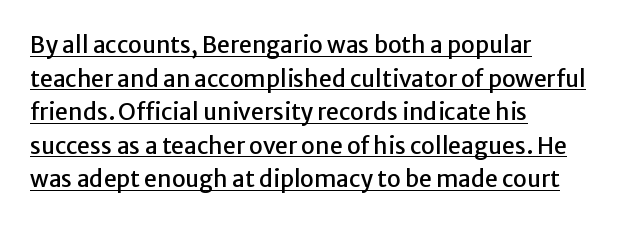
The image shows 23 px text type, upright; set left-aligned, normal line spacing (1.46x), normal letter spacing, underlined.
